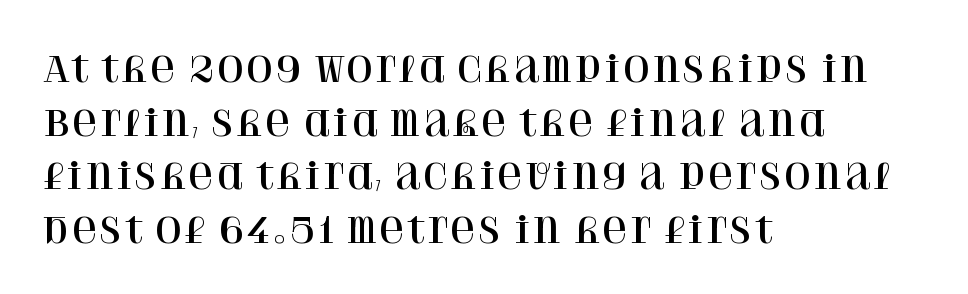
{"serif": "yes", "italic": "no", "width": "normal", "stroke_contrast": "high", "x_height": "large", "monospaced": "no", "underline": "no", "align": "left", "line_spacing": "normal", "line_spacing_ratio": 1.53, "letter_spacing": "normal", "letter_spacing_em": 0.0, "glyph_px": 35}
